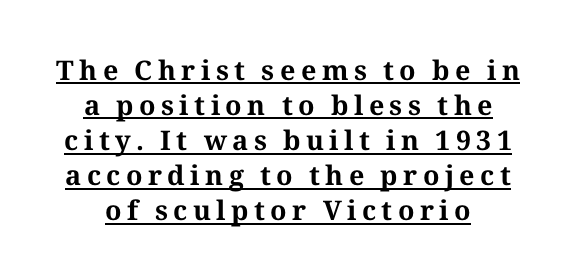
The image shows 27 px bold type, upright; set normal line spacing (1.3x), unusually wide letter spacing (+0.2 em), underlined.
